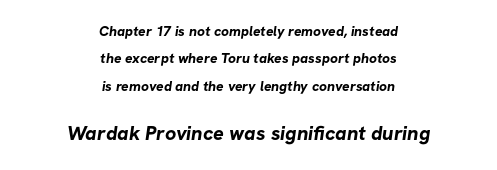
Where is the straight margin? There isn't one; the lines are centered. The specimen omits any rule beneath the text block's lines. Is the letter spacing exaggerated? No — it looks like the ordinary default. Weight: bold.
